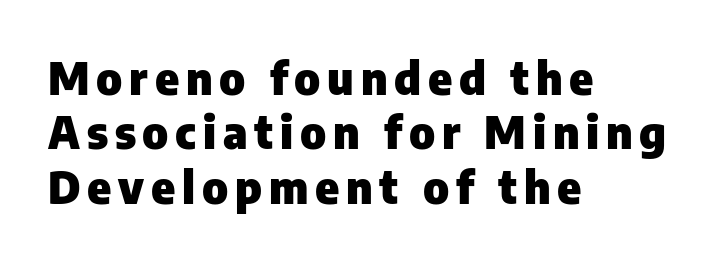
Q: Is the text bold? A: Yes.
Q: Is the text italic (slanted)? A: No, it is upright.
Q: Is the typeface a serif or a sans-serif typeface? A: Sans-serif.
Q: Is the text underlined? A: No.
Q: How is the paragraph aligned? A: Left-aligned.
Q: Width (condensed, normal, or wide)? A: Normal.
Q: Stroke contrast? A: Low.
Q: x-height? A: Medium.
Q: Monospaced? A: No.
